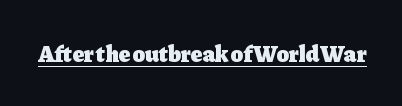
Heavy, bold letterforms. A rule runs beneath these lines of type. The type is set solid horizontally, with unmodified tracking. The lettering stays uniformly vertical, giving the passage a roman look.
